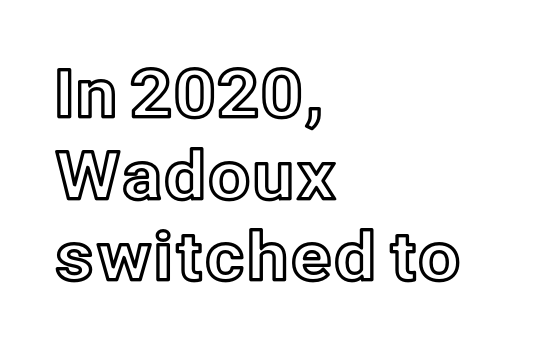
{"italic": "no", "width": "normal", "x_height": "medium", "monospaced": "no", "underline": "no", "align": "left", "line_spacing_ratio": 1.22, "letter_spacing": "normal", "letter_spacing_em": 0.0, "glyph_px": 67}
